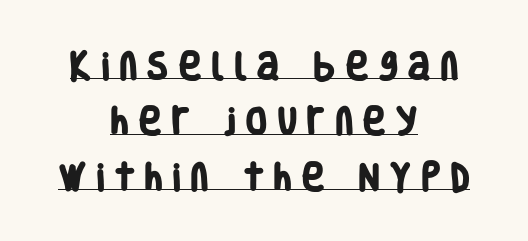
The letters carry no serifs — their stems end cleanly without finishing strokes. A typesetter would call this proportional, since set widths differ per character. There is plenty of visible air inserted between adjacent glyphs. The string is rendered with underlining switched on. Centered paragraph, ragged on both sides.
